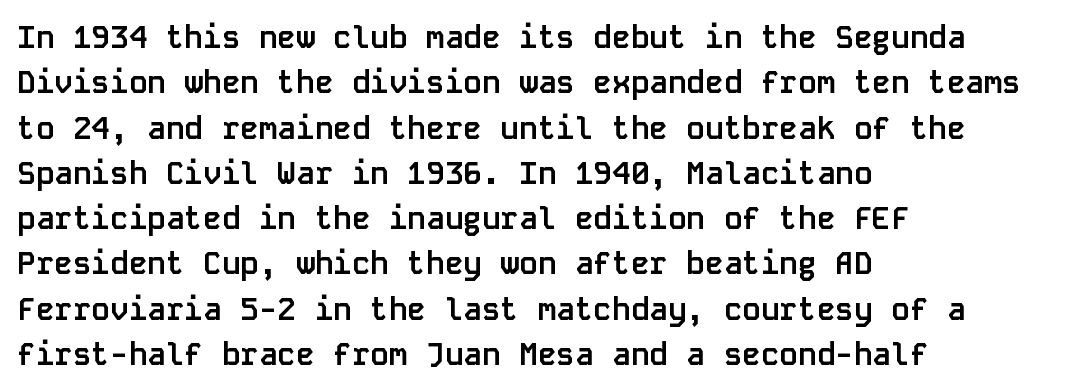
{"serif": "no", "italic": "no", "bold": "yes", "weight": "semibold", "width": "normal", "stroke_contrast": "low", "x_height": "large", "monospaced": "yes", "underline": "no", "align": "left", "line_spacing": "normal", "line_spacing_ratio": 1.46, "letter_spacing": "normal", "letter_spacing_em": 0.0, "glyph_px": 31}
